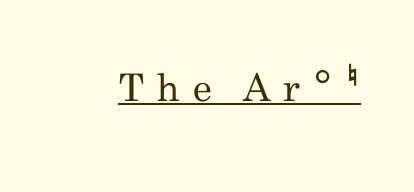
Varying glyph widths throughout — classic text-font behaviour. Look at the tracking — it's clearly loosened, letters drifting apart. The font family rendered here belongs to the sans-serif group. Tall strokes in this sample are plumb rather than angled.
